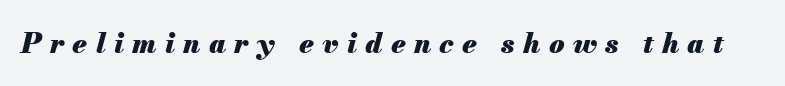
{"italic": "yes", "lean": "right", "slant_degrees": 13, "bold": "yes", "weight": "heavy", "width": "normal", "stroke_contrast": "medium", "x_height": "small", "monospaced": "no", "underline": "no", "letter_spacing": "wide", "letter_spacing_em": 0.3, "glyph_px": 28}
